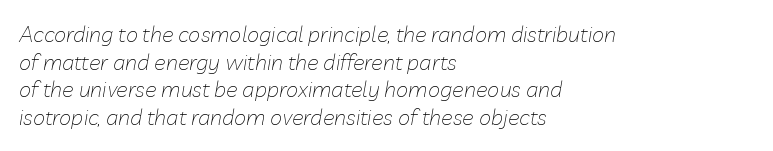
Q: Is the text bold? A: No.
Q: Is the text italic (slanted)? A: Yes, it leans right by about 10 degrees.
Q: Is the text underlined? A: No.
Q: How is the paragraph aligned? A: Left-aligned.
Q: Is the spacing between letters normal or unusually wide? A: Normal.
Q: Is the spacing between lines tight, normal or loose? A: Normal.
